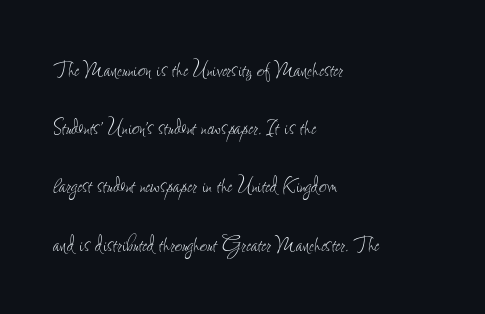
The image shows 26 px text type; set left-aligned, loose line spacing (2.24x), normal letter spacing, not underlined.
